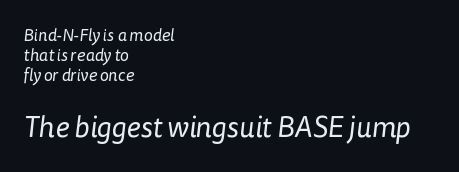
Q: Is the text bold? A: No.
Q: Is the typeface a serif or a sans-serif typeface? A: Sans-serif.
Q: Is the text underlined? A: No.
Q: How is the paragraph aligned? A: Left-aligned.
Q: Is the spacing between letters normal or unusually wide? A: Normal.
Q: Which block of text is set in a larger size, the first (top) or the second (bottom)? A: The second (bottom) one.
Q: Width (condensed, normal, or wide)? A: Normal.
Q: Stroke contrast? A: Low.
Q: x-height? A: Medium.
Q: Monospaced? A: No.
